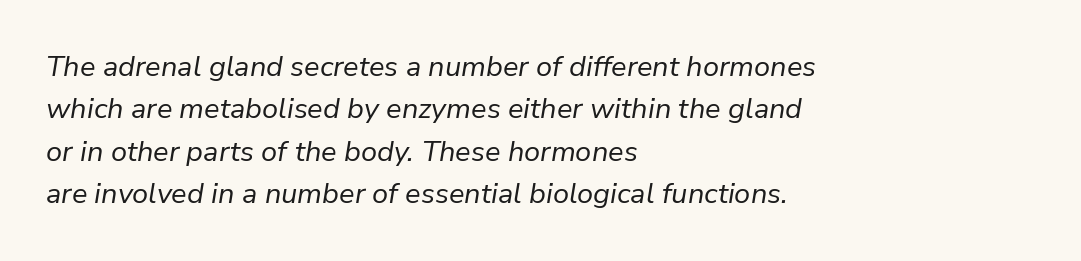
Q: Is the text bold? A: No.
Q: Is the text italic (slanted)? A: Yes, it leans right by about 9 degrees.
Q: Is the text underlined? A: No.
Q: How is the paragraph aligned? A: Left-aligned.
Q: Is the spacing between letters normal or unusually wide? A: Normal.
Q: Is the spacing between lines tight, normal or loose? A: Normal.
Q: Width (condensed, normal, or wide)? A: Normal.
Q: Stroke contrast? A: Low.
Q: x-height? A: Medium.
Q: Monospaced? A: No.
